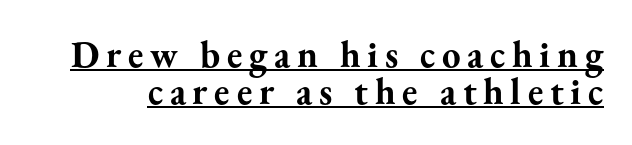
The image shows 37 px bold serif type, upright; set tight line spacing (0.99x), underlined; medium stroke contrast and a small x-height.
